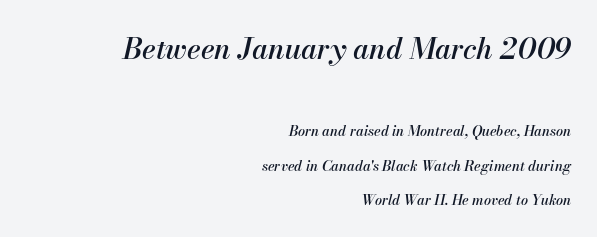
The rendering keeps characters at their native spacing. Characters are canted at an angle relative to the baseline's perpendicular. Right-aligned paragraph, ragged on the left. The passage shown is not underscored anywhere.
